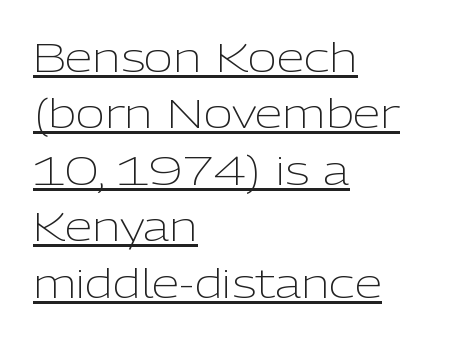
Q: Is the text bold? A: No.
Q: Is the text italic (slanted)? A: No, it is upright.
Q: Is the typeface a serif or a sans-serif typeface? A: Sans-serif.
Q: Is the text underlined? A: Yes.
Q: How is the paragraph aligned? A: Left-aligned.
Q: Is the spacing between letters normal or unusually wide? A: Normal.
Q: Is the spacing between lines tight, normal or loose? A: Normal.
Q: Width (condensed, normal, or wide)? A: Normal.
Q: Stroke contrast? A: Low.
Q: x-height? A: Medium.
Q: Monospaced? A: No.
